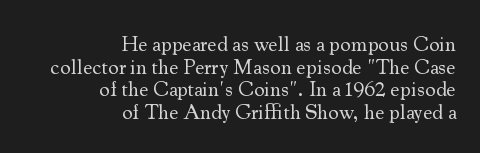
Q: Is the text bold? A: No.
Q: Is the text italic (slanted)? A: No, it is upright.
Q: Is the text underlined? A: No.
Q: How is the paragraph aligned? A: Right-aligned.
Q: Is the spacing between letters normal or unusually wide? A: Normal.
Q: Is the spacing between lines tight, normal or loose? A: Tight.
